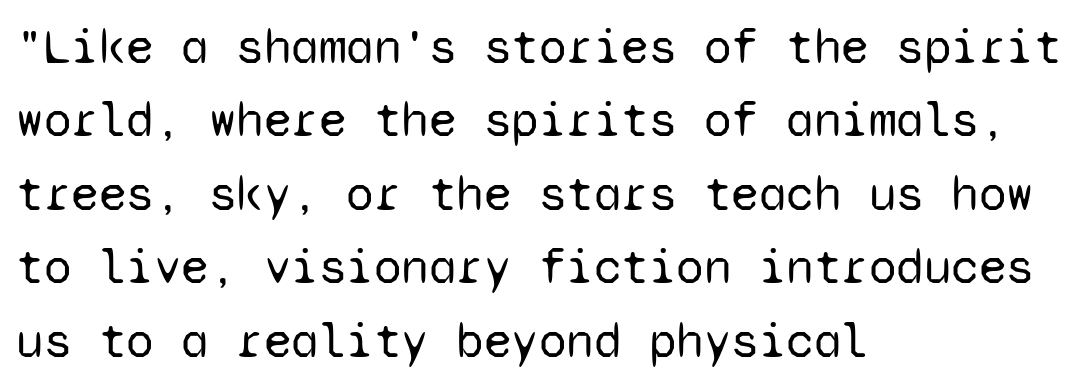
{"serif": "no", "italic": "no", "bold": "no", "weight": "regular", "width": "normal", "stroke_contrast": "low", "x_height": "medium", "monospaced": "yes", "underline": "no", "align": "left", "line_spacing": "normal", "line_spacing_ratio": 1.47, "letter_spacing": "normal", "letter_spacing_em": 0.0, "glyph_px": 50}
